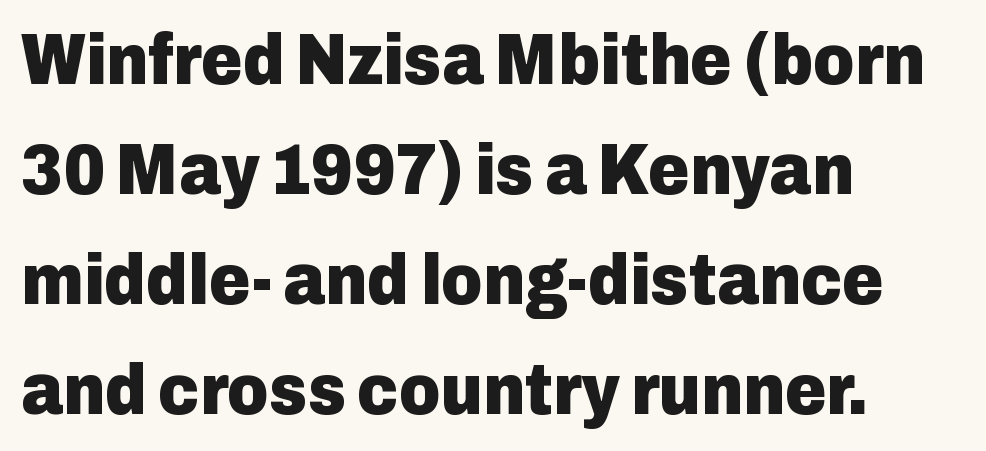
Default kerning and tracking; the words read as compact shapes. Is this a fixed-width face? No — the glyphs have proportional, varying widths. Descender tails drop into unmarked territory. Alignment: flush left. The lettering stays uniformly vertical, giving the passage a roman look.
